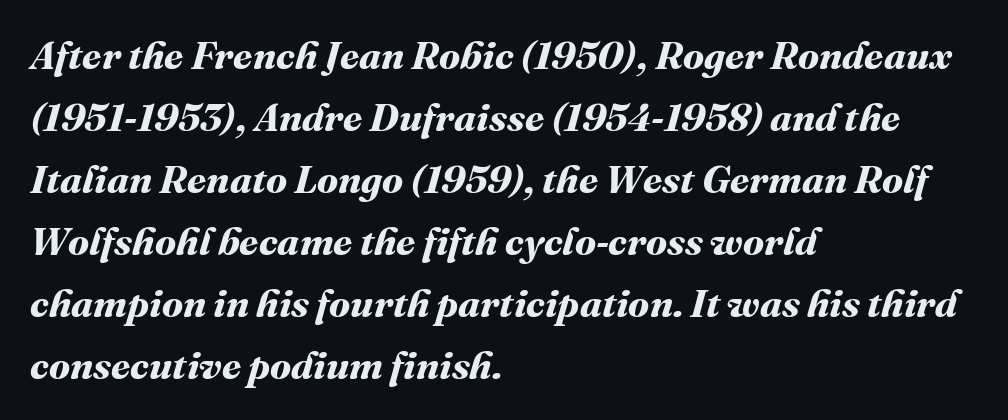
The paragraph has a hard left edge and a soft right edge. Characters follow at the spacing the type designer built in. The lines sit at an ordinary, default distance from one another. Anything drawn beneath the words? Only blank space.
